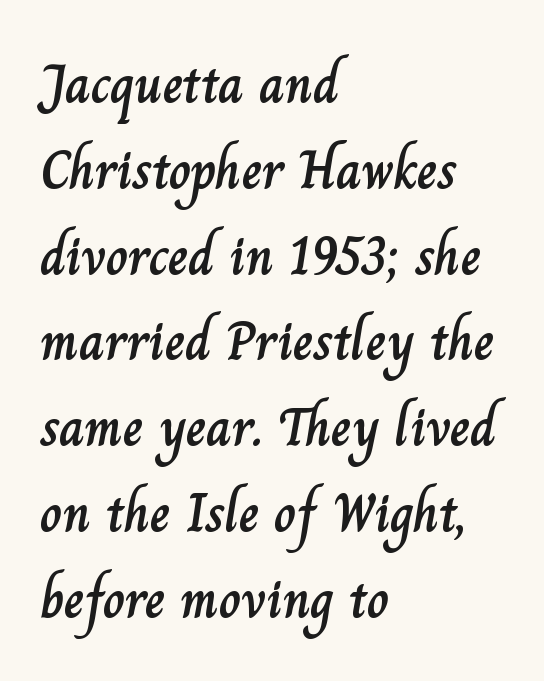
Q: Is the text italic (slanted)? A: Yes.
Q: Is the text underlined? A: No.
Q: How is the paragraph aligned? A: Left-aligned.
Q: Is the spacing between letters normal or unusually wide? A: Normal.
Q: Is the spacing between lines tight, normal or loose? A: Normal.
Q: Width (condensed, normal, or wide)? A: Normal.
Q: Stroke contrast? A: Low.
Q: x-height? A: Small.
Q: Monospaced? A: No.
